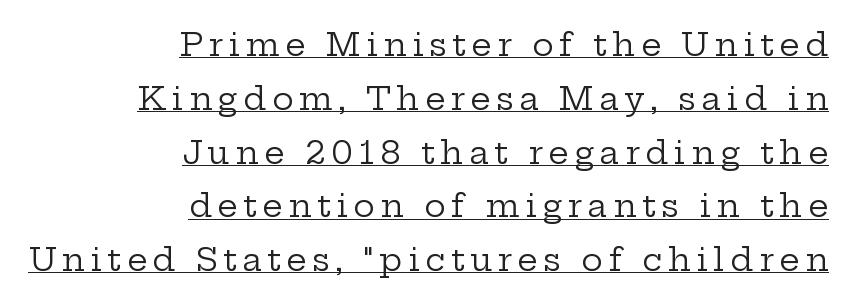
The image shows 32 px regular-weight, wide serif type, upright; set right-aligned, normal line spacing (1.68x), underlined; low stroke contrast and a medium x-height.
